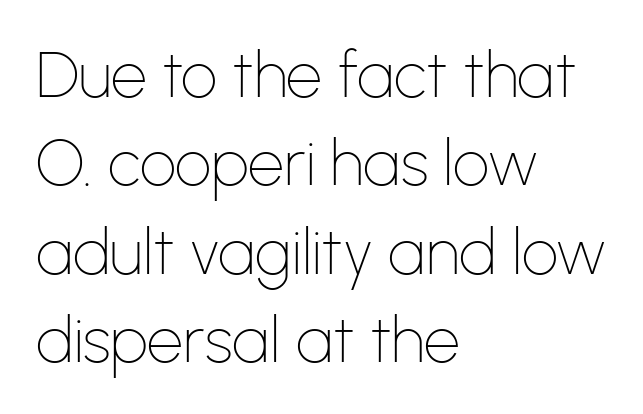
The image shows 64 px thin sans-serif type, upright; set left-aligned, normal line spacing (1.38x), normal letter spacing, not underlined; low stroke contrast and a medium x-height.
